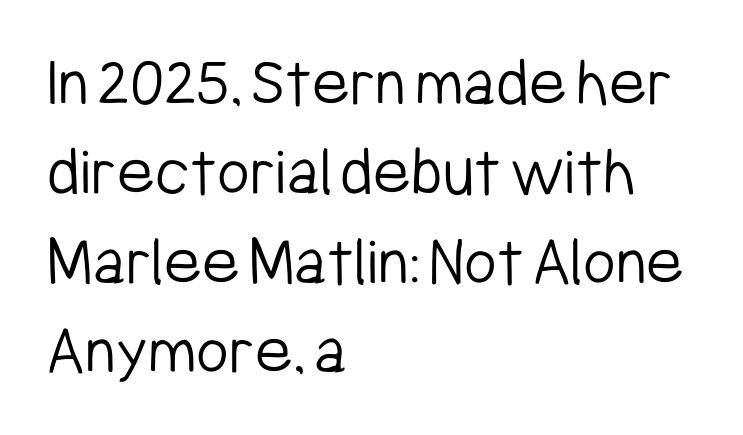
{"serif": "no", "italic": "no", "bold": "no", "weight": "light", "width": "condensed", "stroke_contrast": "low", "x_height": "medium", "monospaced": "no", "underline": "no", "align": "left", "line_spacing": "normal", "line_spacing_ratio": 1.26, "letter_spacing": "normal", "letter_spacing_em": 0.0, "glyph_px": 71}
